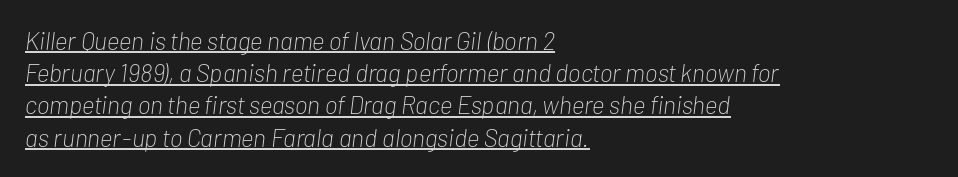
The image shows 25 px text type, italic (leaning right); set left-aligned, normal line spacing (1.29x), normal letter spacing, underlined.
